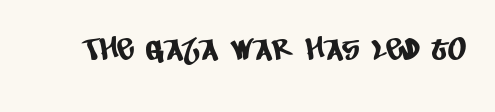
{"serif": "no", "width": "condensed", "stroke_contrast": "low", "x_height": "large", "monospaced": "no", "underline": "no", "letter_spacing": "normal", "letter_spacing_em": 0.0, "glyph_px": 31}
